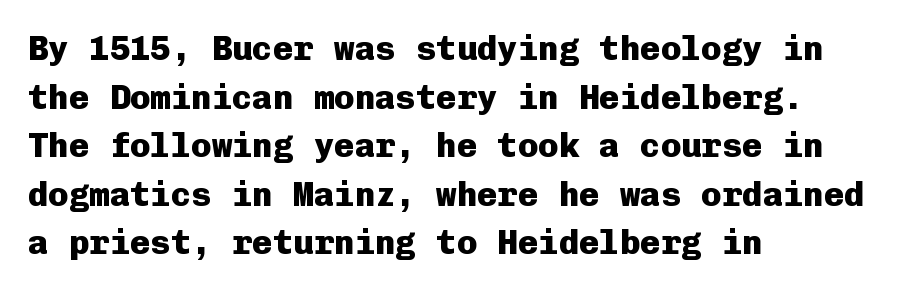
Heavy, bold letterforms. Check under the words: just untouched page. The rows are spaced the way most documents space them. These lines are rendered in a fixed-pitch font. Examine the stroke ends and you'll find no serifs.
